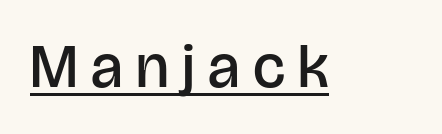
The image shows 61 px semibold sans-serif type, upright; set unusually wide letter spacing (+0.22 em), underlined; low stroke contrast and a large x-height.
